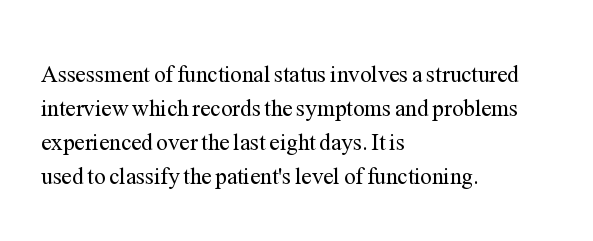
The type sits square on the baseline with zero lean. Stem width sits at or under what a default text font uses. Horizontally, the lines are justified to the leading edge only. This sample keeps an unexceptional amount of space between lines. The space beneath each line is pristine and unruled. There is no visible air inserted between adjacent glyphs.
